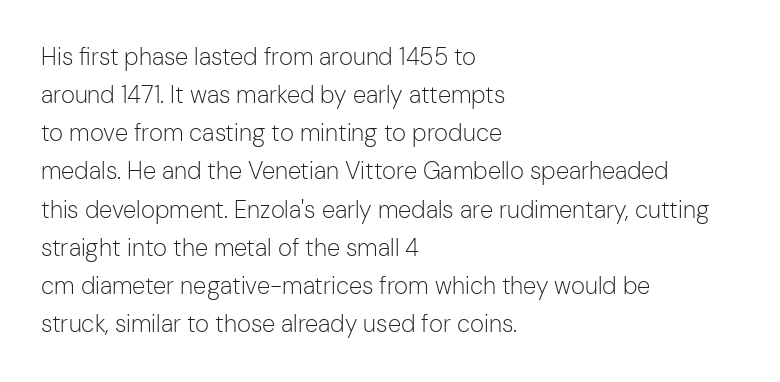
Is there much room between lines? A standard amount, neither cramped nor airy. A roman cut, with each character standing at attention. How are the letters spaced? Ordinarily, with no added tracking. This rendering features lettering with no underline. The paragraph shown leans on its left margin. The weight tops out at a normal text grade.
